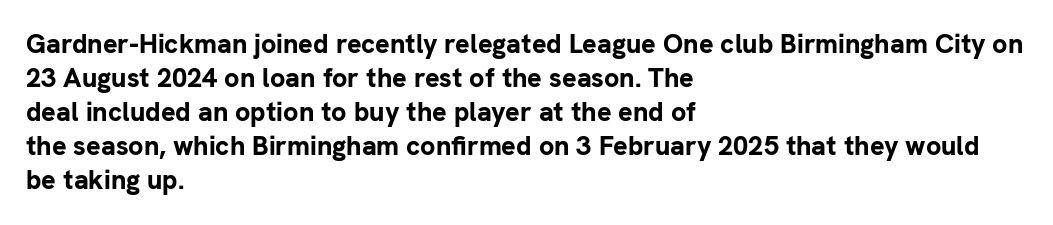
{"italic": "no", "bold": "yes", "underline": "no", "align": "left", "line_spacing": "normal", "line_spacing_ratio": 1.26, "letter_spacing": "normal", "letter_spacing_em": 0.0, "glyph_px": 27}
